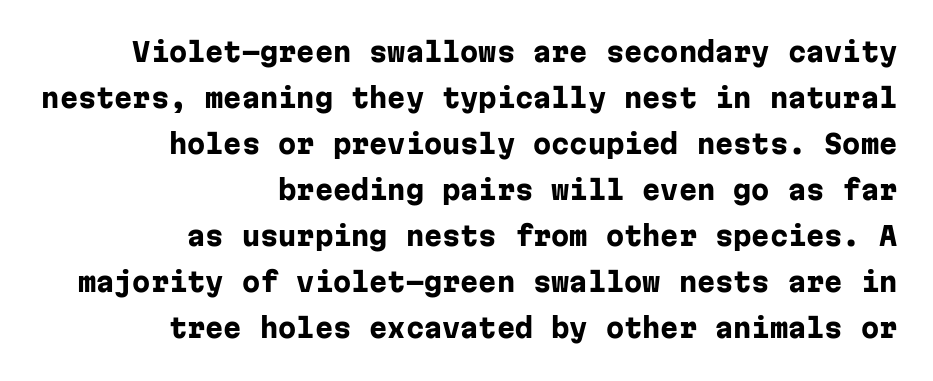
Q: Is the text bold? A: Yes.
Q: Is the text italic (slanted)? A: No, it is upright.
Q: Is the text underlined? A: No.
Q: How is the paragraph aligned? A: Right-aligned.
Q: Is the spacing between letters normal or unusually wide? A: Normal.
